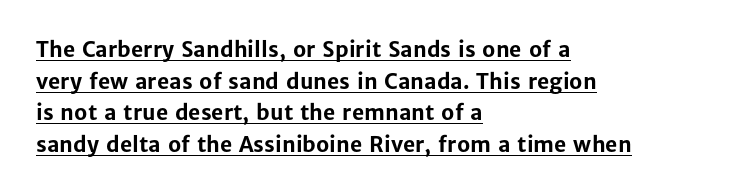
The image shows 21 px bold type, upright; set left-aligned, normal line spacing (1.51x), normal letter spacing, underlined.
